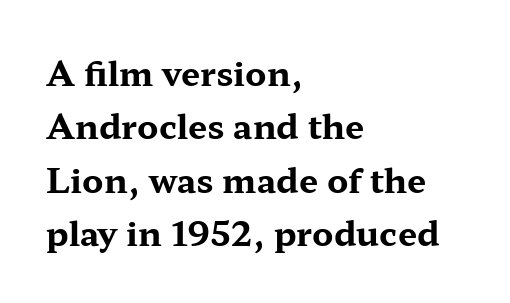
{"serif": "yes", "italic": "no", "bold": "yes", "weight": "bold", "width": "wide", "stroke_contrast": "medium", "x_height": "medium", "monospaced": "no", "underline": "no", "align": "left", "line_spacing": "normal", "line_spacing_ratio": 1.57, "letter_spacing": "normal", "letter_spacing_em": 0.0, "glyph_px": 34}
